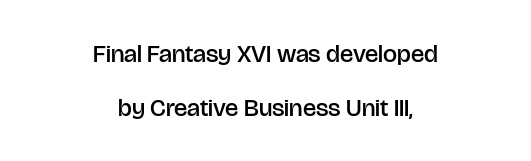
Q: Is the text bold? A: Semi-bold.
Q: Is the text italic (slanted)? A: No, it is upright.
Q: Is the text underlined? A: No.
Q: How is the paragraph aligned? A: Centered.
Q: Is the spacing between letters normal or unusually wide? A: Normal.
Q: Is the spacing between lines tight, normal or loose? A: Loose.
